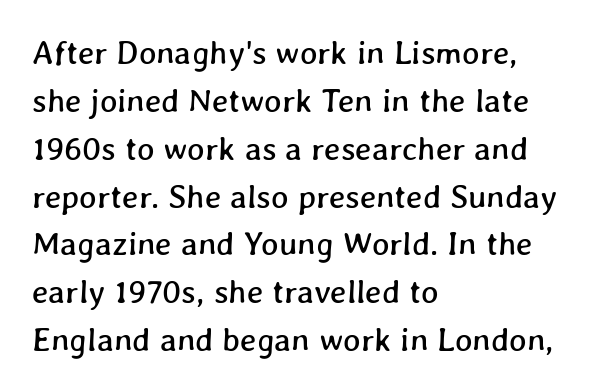
The image shows 33 px text type; set left-aligned, normal line spacing (1.45x), normal letter spacing, not underlined; low stroke contrast and a medium x-height.
